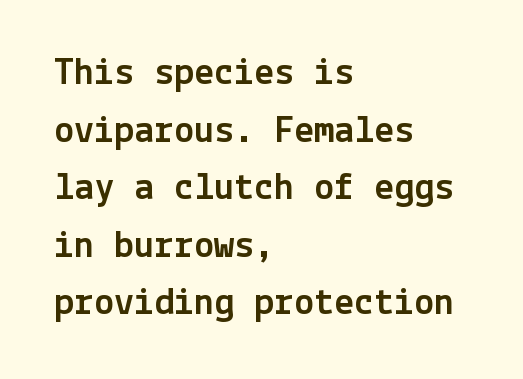
The baseline area is clear. Italic: no, the glyphs are upright roman. No extra tracking has been applied to these lines. Compared with a centered layout, this one pins lines to the left instead.
